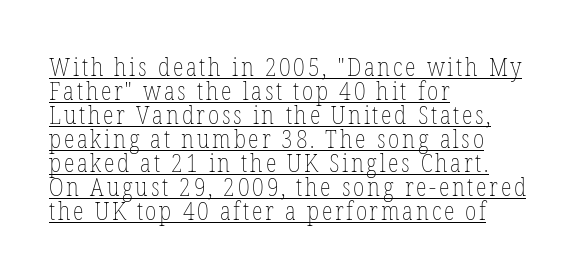
Underline: present. The typesetting does not lean heavy: it is not bold. Tall strokes in this sample are plumb rather than angled. Baseline-to-baseline distance is barely more than the letter height.
